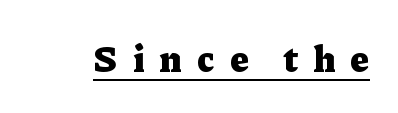
Every word sits above its own underline. Is this a fixed-width face? No — the glyphs have proportional, varying widths. Heft: maximum for text — a bold. Serifs: yes, visible at the terminals of the letterforms. The lettering stays uniformly vertical, giving the passage a roman look.
